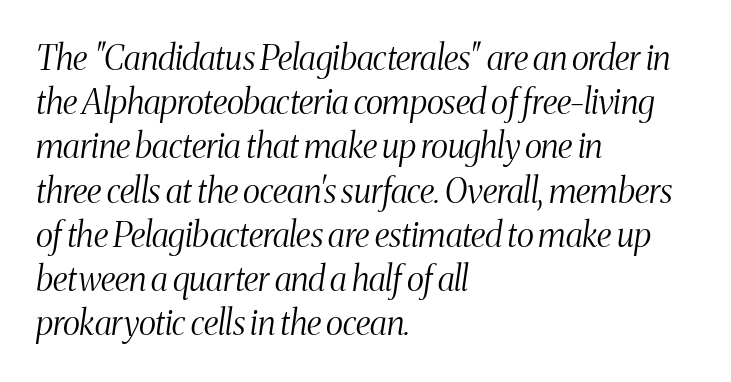
The image shows 34 px light, condensed serif type, italic (leaning right); set left-aligned, normal line spacing (1.3x), normal letter spacing, not underlined; medium stroke contrast and a medium x-height.
